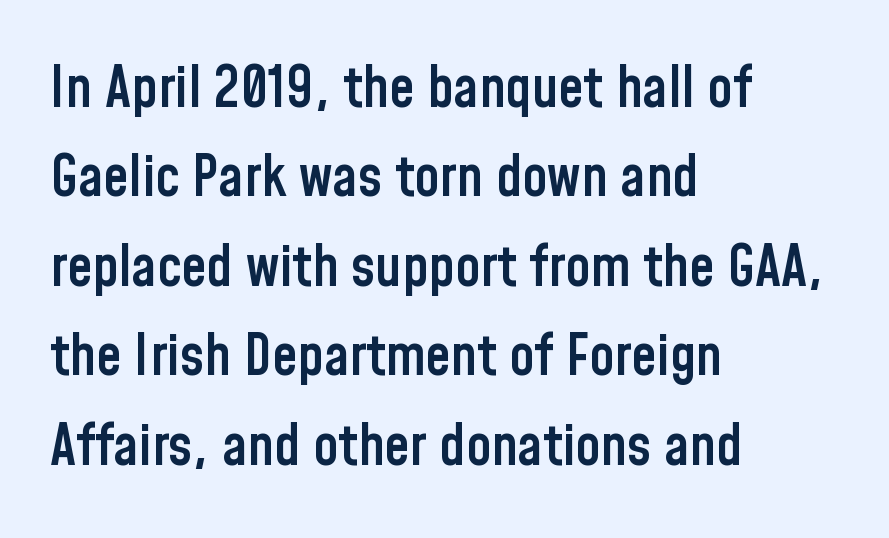
You could call the tracking neutral — neither tight nor loose. Is this a fixed-width face? No — the glyphs have proportional, varying widths. A typesetter would label this face a sans. The sample has been set in demibold, a notch under bold.
